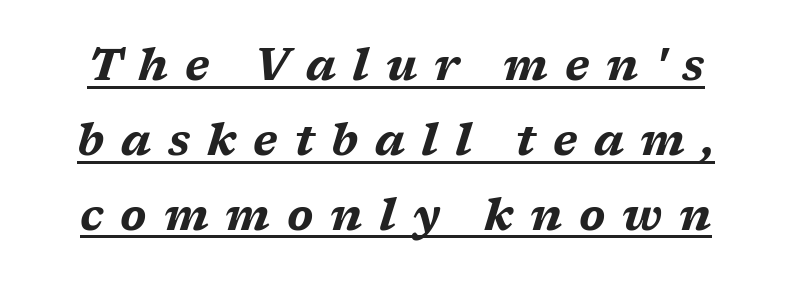
These lines are rendered in a variable-pitch font. The sample has been set heavy, in full bold. What decoration does the sample have? An underline. Observe the wide spacing: letters keep a clear distance from each other. Compared with typical paragraphs, the rows here are spaced about the same.
